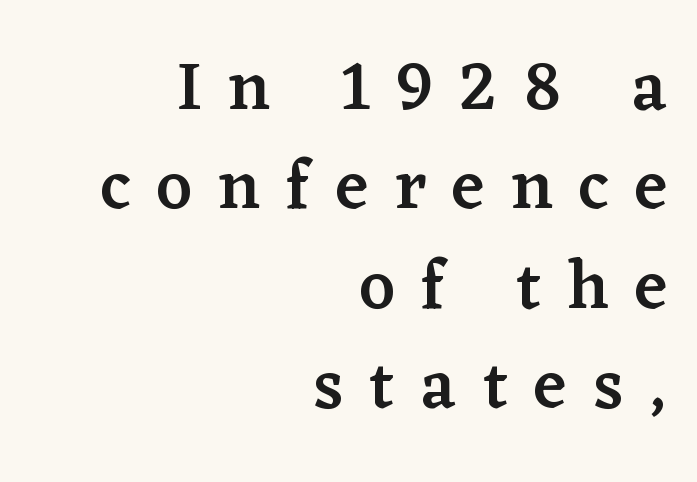
{"serif": "yes", "italic": "no", "bold": "semi", "weight": "semibold", "width": "normal", "stroke_contrast": "low", "x_height": "medium", "monospaced": "no", "underline": "no", "align": "right", "line_spacing": "normal", "line_spacing_ratio": 1.44, "letter_spacing": "wide", "letter_spacing_em": 0.38, "glyph_px": 69}
